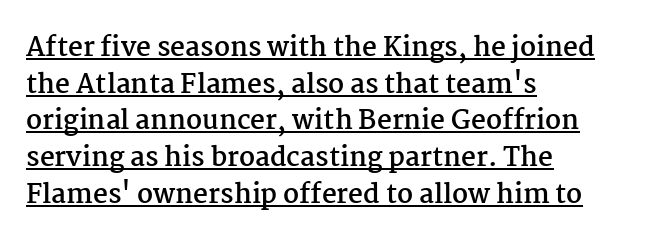
{"italic": "no", "bold": "yes", "underline": "yes", "align": "left", "line_spacing": "normal", "line_spacing_ratio": 1.41, "letter_spacing": "normal", "letter_spacing_em": 0.0, "glyph_px": 26}
